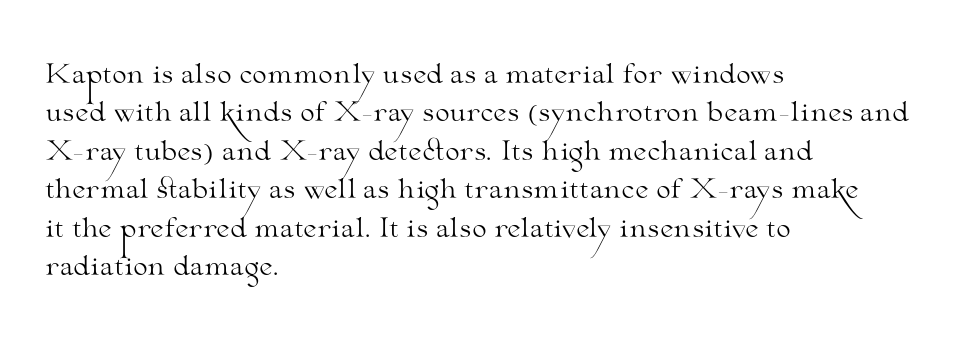
The image shows 26 px text type, upright; set left-aligned, normal line spacing (1.48x), normal letter spacing, not underlined.
